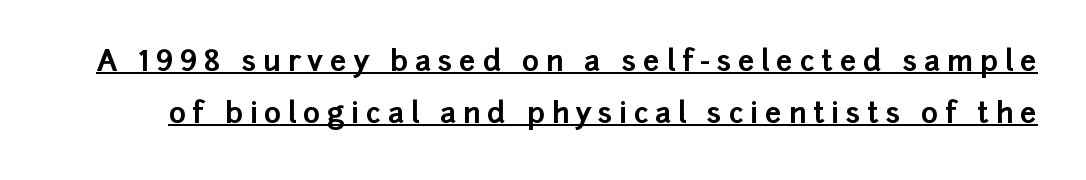
{"serif": "no", "italic": "no", "bold": "yes", "weight": "bold", "width": "normal", "stroke_contrast": "low", "x_height": "medium", "monospaced": "no", "underline": "yes", "line_spacing_ratio": 1.78, "letter_spacing": "wide", "letter_spacing_em": 0.23, "glyph_px": 29}
